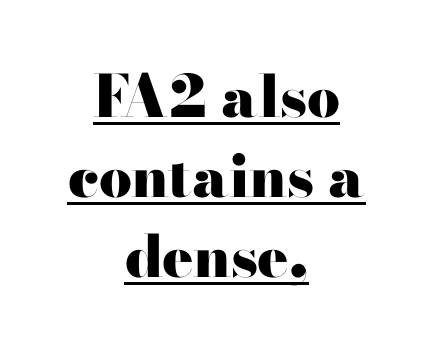
What's the leading like? Ordinary, nothing unusual. Proportional: the letters do not fall into vertical columns. Students, this is bold: see how much ink each stroke carries. This sample is center-justified, so both line endings float freely. The letters stand straight up with perfectly vertical stems.
